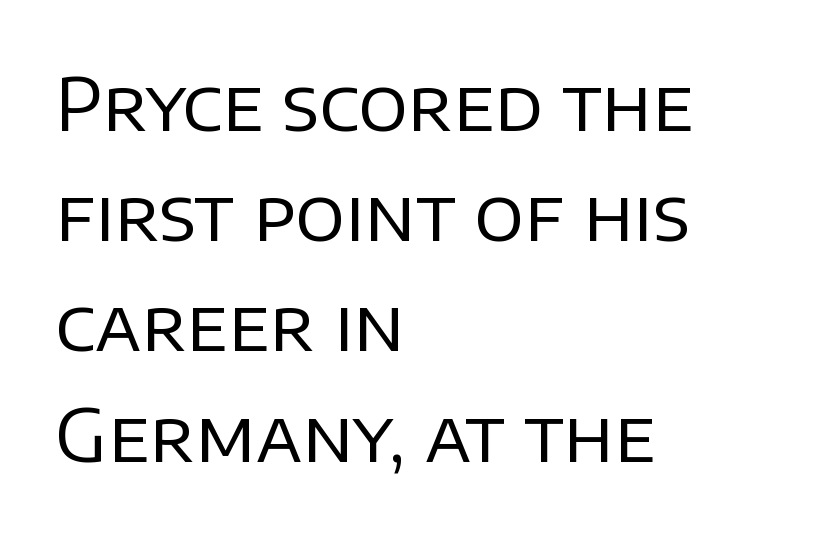
The image shows 73 px regular-weight sans-serif type, upright; set left-aligned, normal line spacing (1.51x), normal letter spacing, not underlined; low stroke contrast and a large x-height.
